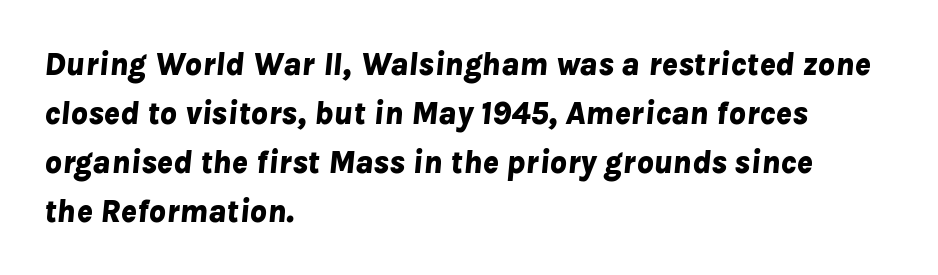
{"italic": "yes", "lean": "right", "slant_degrees": 8, "bold": "yes", "weight": "bold", "width": "normal", "stroke_contrast": "low", "x_height": "medium", "monospaced": "no", "underline": "no", "align": "left", "line_spacing": "normal", "line_spacing_ratio": 1.48, "letter_spacing": "normal", "letter_spacing_em": 0.0, "glyph_px": 33}
